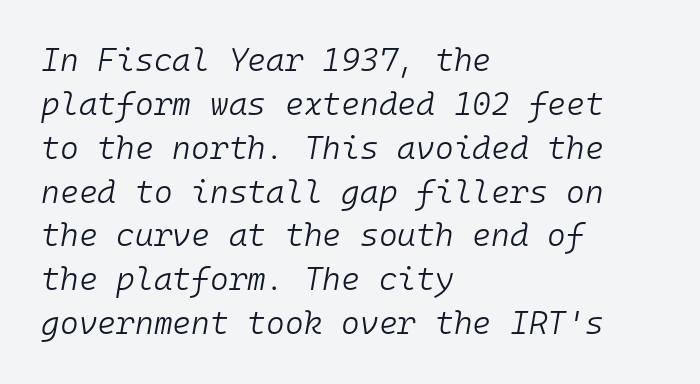
The image shows 32 px light type, italic (leaning right), monospaced; set left-aligned, normal line spacing (1.37x), normal letter spacing, not underlined; low stroke contrast and a medium x-height.
